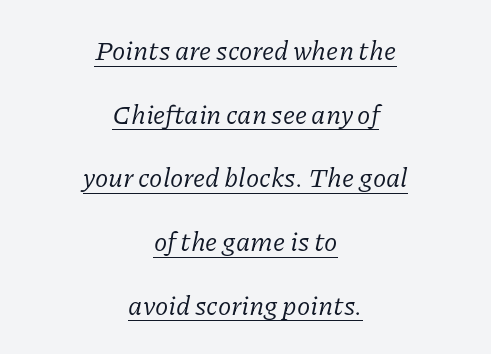
Q: Is the text bold? A: No.
Q: Is the text italic (slanted)? A: Yes, it leans right by about 11 degrees.
Q: Is the text underlined? A: Yes.
Q: How is the paragraph aligned? A: Centered.
Q: Is the spacing between letters normal or unusually wide? A: Normal.
Q: Is the spacing between lines tight, normal or loose? A: Loose.
